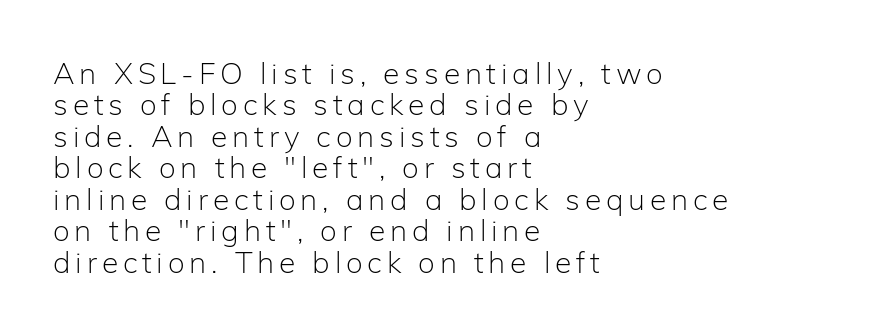
Q: Is the text bold? A: No.
Q: Is the text italic (slanted)? A: No, it is upright.
Q: Is the typeface a serif or a sans-serif typeface? A: Sans-serif.
Q: Is the text underlined? A: No.
Q: How is the paragraph aligned? A: Left-aligned.
Q: Is the spacing between lines tight, normal or loose? A: Tight.
Q: Width (condensed, normal, or wide)? A: Normal.
Q: Stroke contrast? A: Low.
Q: x-height? A: Medium.
Q: Monospaced? A: No.
